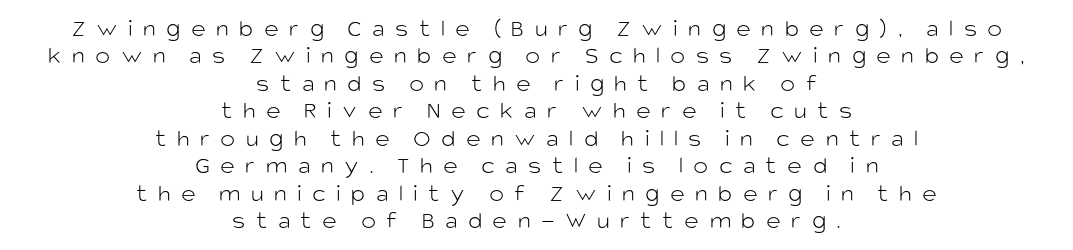
Short note: letters widely spaced. These lines stack symmetrically, like a column narrowing and widening about its center. Posture: straight, roman, zero tilt. Each row of text sits above clean, open space.
